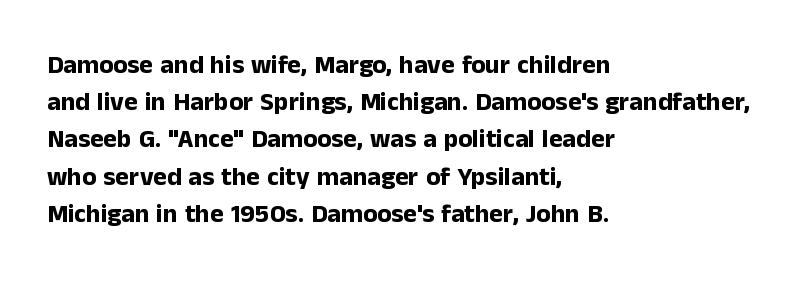
{"italic": "no", "bold": "yes", "underline": "no", "align": "left", "line_spacing": "normal", "line_spacing_ratio": 1.43, "letter_spacing": "normal", "letter_spacing_em": 0.0, "glyph_px": 26}
